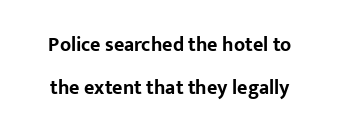
Q: Is the text bold? A: Yes.
Q: Is the text italic (slanted)? A: No, it is upright.
Q: Is the text underlined? A: No.
Q: Is the spacing between letters normal or unusually wide? A: Normal.
Q: Is the spacing between lines tight, normal or loose? A: Loose.
